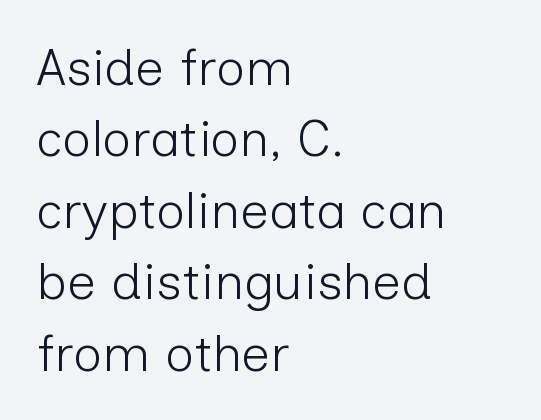
Q: Is the text bold? A: No.
Q: Is the text italic (slanted)? A: No, it is upright.
Q: Is the typeface a serif or a sans-serif typeface? A: Sans-serif.
Q: Is the text underlined? A: No.
Q: How is the paragraph aligned? A: Left-aligned.
Q: Is the spacing between letters normal or unusually wide? A: Normal.
Q: Is the spacing between lines tight, normal or loose? A: Normal.
Q: Width (condensed, normal, or wide)? A: Normal.
Q: Stroke contrast? A: Low.
Q: x-height? A: Medium.
Q: Monospaced? A: No.
